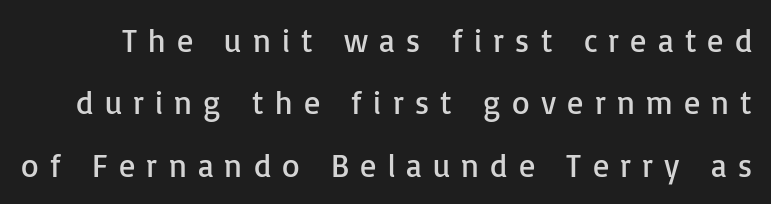
{"serif": "no", "italic": "no", "bold": "no", "weight": "regular", "width": "normal", "stroke_contrast": "low", "x_height": "medium", "monospaced": "no", "underline": "no", "line_spacing": "loose", "line_spacing_ratio": 1.95, "letter_spacing": "wide", "letter_spacing_em": 0.35, "glyph_px": 32}
